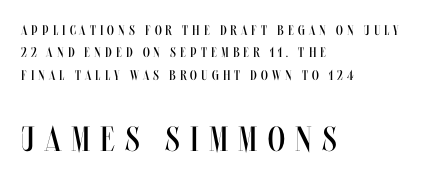
{"italic": "no", "bold": "no", "weight": "regular", "width": "condensed", "stroke_contrast": "medium", "x_height": "large", "monospaced": "no", "underline": "no", "align": "left", "line_spacing": "normal", "line_spacing_ratio": 1.59, "letter_spacing": "wide", "letter_spacing_em": 0.29, "larger_block": "second", "size_ratio": 2.5, "glyph_px": 35}
